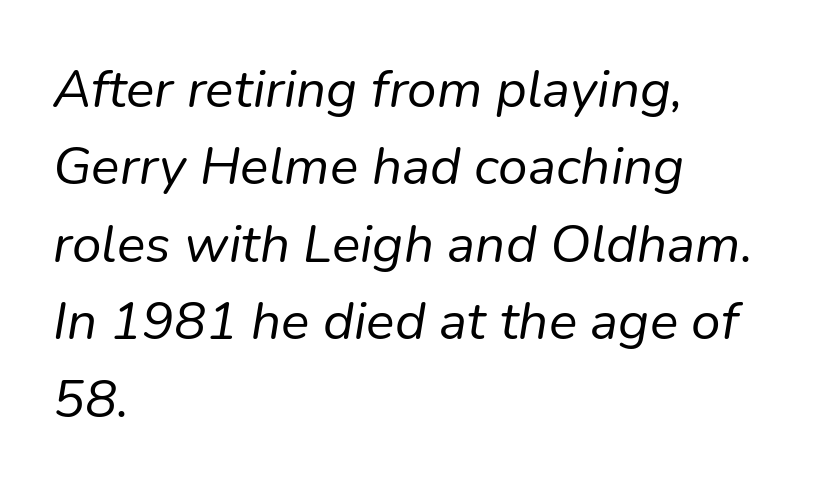
Q: Is the text bold? A: No.
Q: Is the text italic (slanted)? A: Yes, it leans right by about 9 degrees.
Q: Is the text underlined? A: No.
Q: How is the paragraph aligned? A: Left-aligned.
Q: Is the spacing between letters normal or unusually wide? A: Normal.
Q: Is the spacing between lines tight, normal or loose? A: Normal.
Q: Width (condensed, normal, or wide)? A: Normal.
Q: Stroke contrast? A: Low.
Q: x-height? A: Medium.
Q: Monospaced? A: No.
